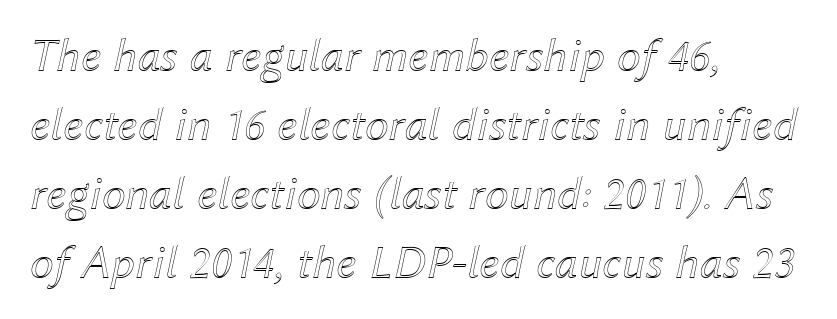
Proportional: the letters do not fall into vertical columns. This block has exactly the height ordinary leading produces. Horizontally, the lines are justified to the leading edge only. Nobody drew a line under any word here. Style check: oblique. This rendering leaves character spacing at its baseline value.
